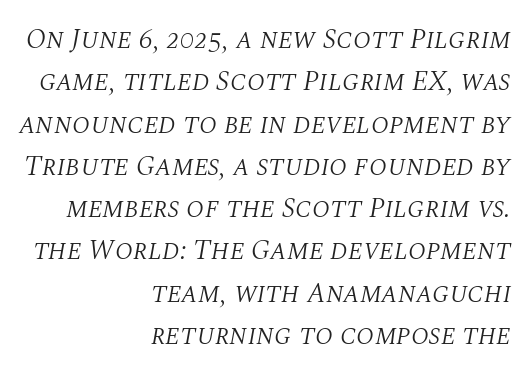
The image shows 28 px light serif type, italic (leaning right); set right-aligned, normal line spacing (1.51x), normal letter spacing, not underlined; medium stroke contrast and a large x-height.
